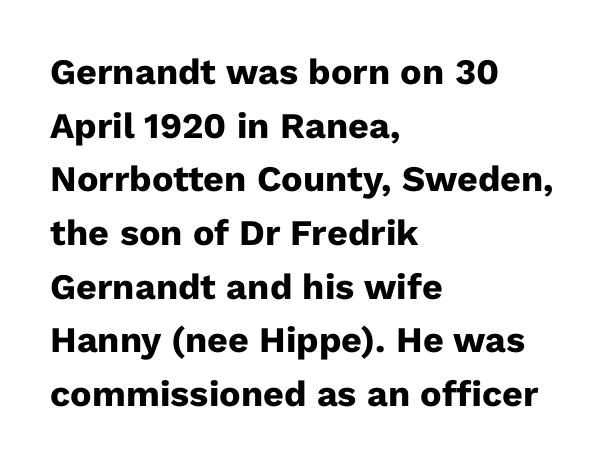
{"serif": "no", "italic": "no", "bold": "yes", "weight": "heavy", "width": "normal", "stroke_contrast": "low", "x_height": "medium", "monospaced": "no", "underline": "no", "align": "left", "line_spacing": "normal", "line_spacing_ratio": 1.49, "letter_spacing": "normal", "letter_spacing_em": 0.0, "glyph_px": 36}
